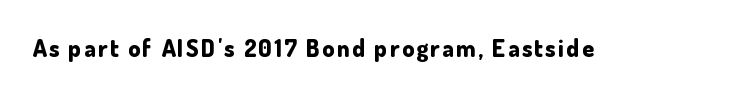
{"italic": "no", "bold": "yes", "underline": "no", "glyph_px": 24}
